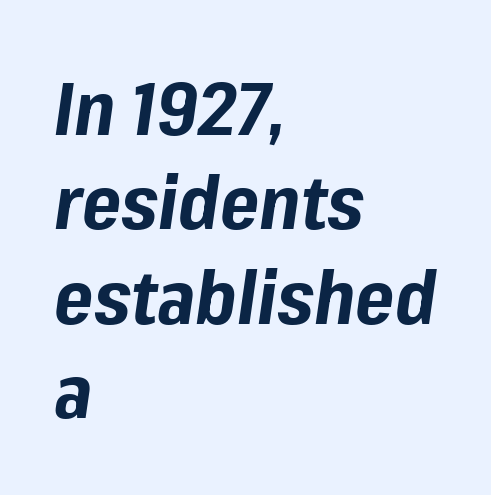
The image shows 75 px bold type, italic (leaning right); set left-aligned, normal line spacing (1.26x), normal letter spacing, not underlined; low stroke contrast and a medium x-height.
